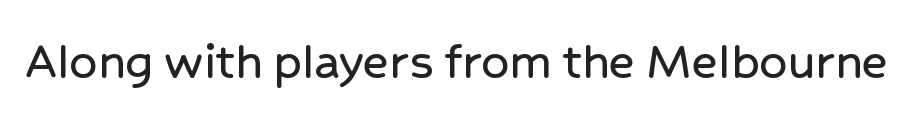
{"serif": "no", "italic": "no", "width": "normal", "stroke_contrast": "low", "x_height": "medium", "monospaced": "no", "underline": "no", "letter_spacing": "normal", "letter_spacing_em": 0.0, "glyph_px": 55}
